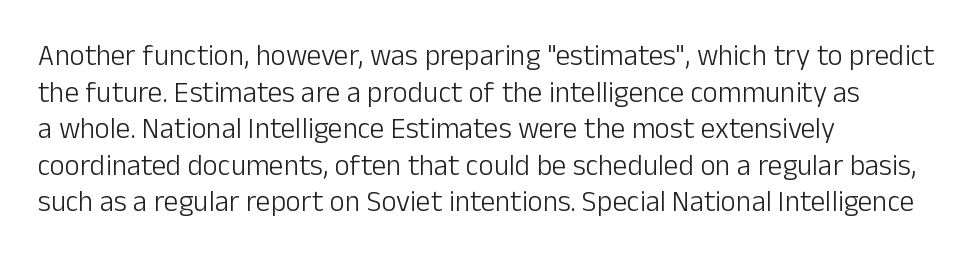
Alignment: flush left. Is the stroke heavy? The answer is a plain regular-or-lighter. These lines are rendered in a variable-pitch font. Lines of text with bare space underneath. Does extra space separate the letters? No, they use regular spacing.
